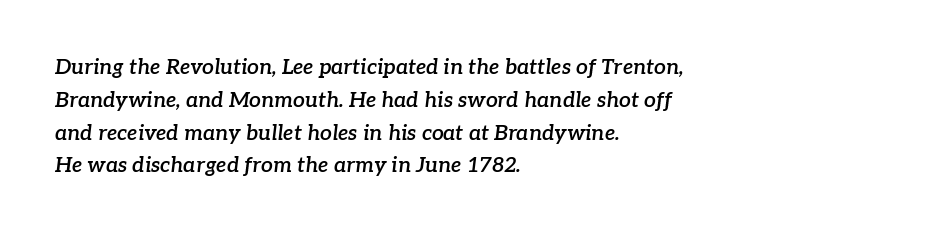
The image shows 21 px text type, italic (leaning right); set left-aligned, normal line spacing (1.56x), normal letter spacing, not underlined.
